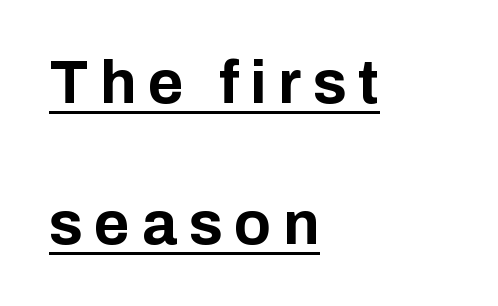
{"serif": "no", "italic": "no", "bold": "yes", "weight": "bold", "width": "normal", "stroke_contrast": "low", "x_height": "medium", "monospaced": "no", "underline": "yes", "align": "left", "line_spacing": "loose", "line_spacing_ratio": 2.31, "glyph_px": 61}
